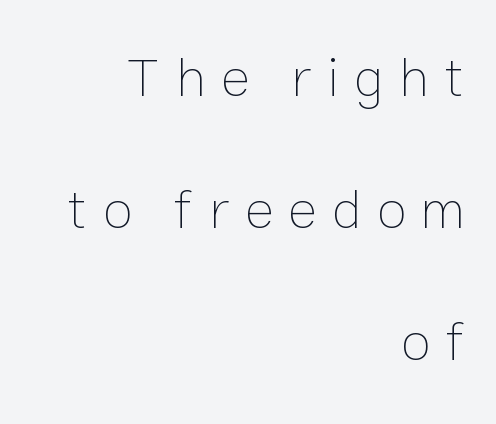
The typesetter chose a ragged-left arrangement here. A great deal of white space separates one row of letters from the next. Is the letter spacing exaggerated? Yes — the characters are pushed far apart. The face used here is proportionally spaced, like ordinary book or web type.
